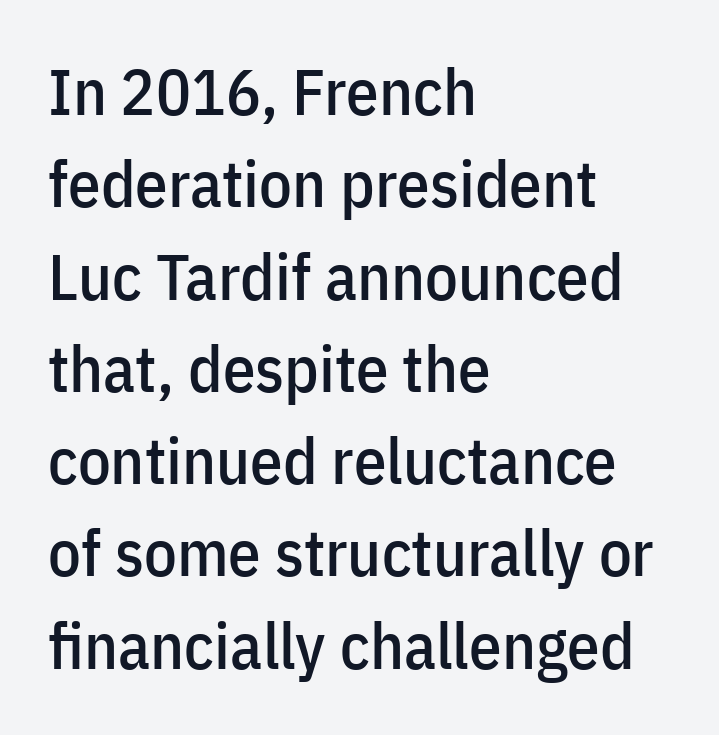
Q: Is the text italic (slanted)? A: No, it is upright.
Q: Is the typeface a serif or a sans-serif typeface? A: Sans-serif.
Q: Is the text underlined? A: No.
Q: How is the paragraph aligned? A: Left-aligned.
Q: Is the spacing between letters normal or unusually wide? A: Normal.
Q: Is the spacing between lines tight, normal or loose? A: Normal.
Q: Width (condensed, normal, or wide)? A: Condensed.
Q: Stroke contrast? A: Low.
Q: x-height? A: Medium.
Q: Monospaced? A: No.
